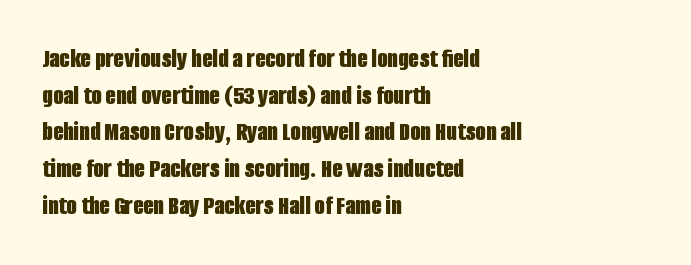
Casual observation: everything's shoved over to the left. Look at the tracking — it's just the regular setting, nothing added. The rendering uses a moderate line-height, typical for paragraphs. Decoration check: the copy has no underline. The face used here has the dense, thick strokes of a bold. The typography opts for an upright posture over an oblique one.
